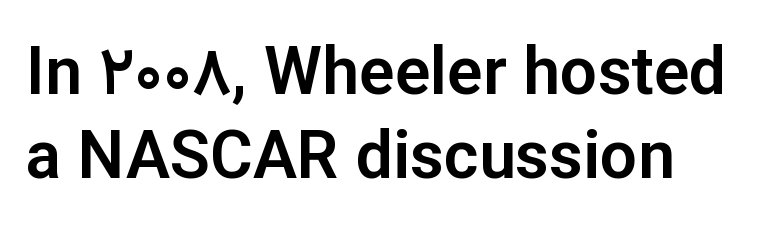
{"serif": "no", "italic": "no", "width": "normal", "stroke_contrast": "low", "x_height": "medium", "monospaced": "no", "underline": "no", "align": "left", "line_spacing": "normal", "line_spacing_ratio": 1.28, "letter_spacing": "normal", "letter_spacing_em": 0.0, "glyph_px": 66}
